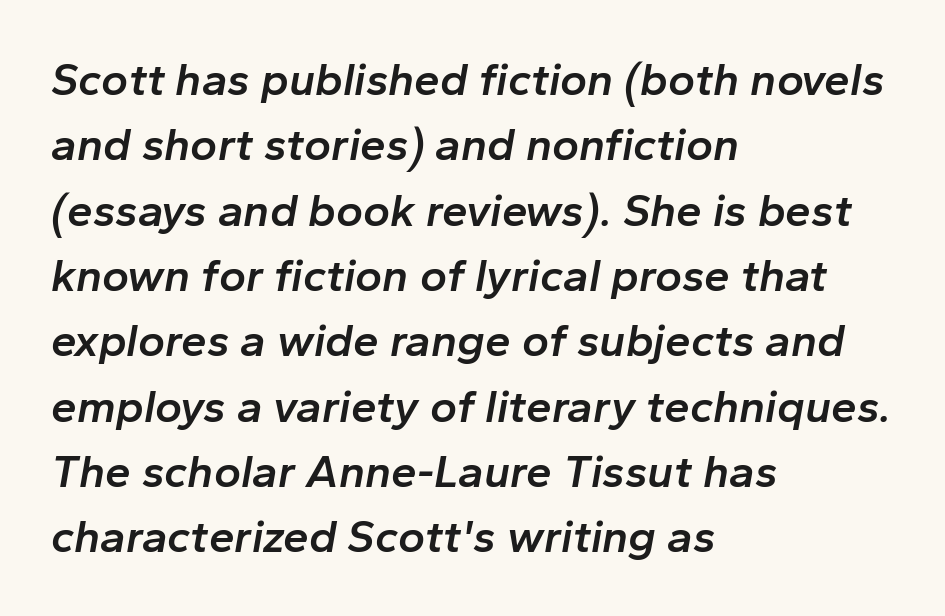
Leading: standard. Leftover space on each line is placed entirely after the last word. Nobody touched the tracking dial on this one. The letters advance in unequal steps, a hallmark of proportional type. Decoration check: the copy has no underline. If you drew a line through each stem, it would be angled.
